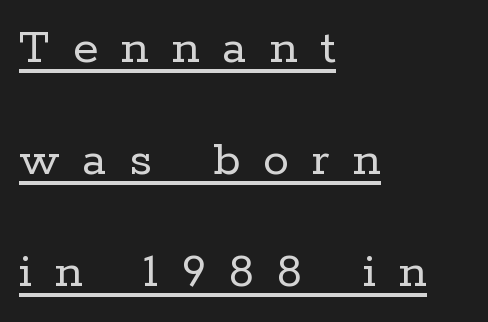
Q: Is the text bold? A: No.
Q: Is the text italic (slanted)? A: No, it is upright.
Q: Is the typeface a serif or a sans-serif typeface? A: Serif.
Q: Is the text underlined? A: Yes.
Q: How is the paragraph aligned? A: Left-aligned.
Q: Is the spacing between letters normal or unusually wide? A: Unusually wide.
Q: Is the spacing between lines tight, normal or loose? A: Loose.
Q: Width (condensed, normal, or wide)? A: Normal.
Q: Stroke contrast? A: Low.
Q: x-height? A: Medium.
Q: Monospaced? A: No.
